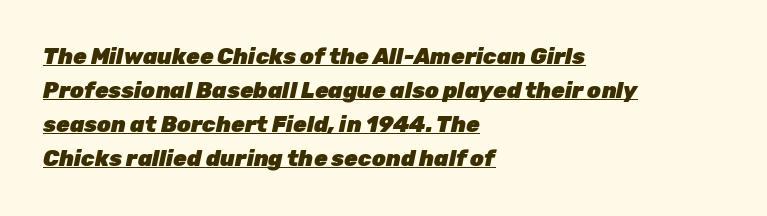
Style check: oblique. Nothing unusual about the tracking: characters are spaced as the font intends. Heft: maximum for text — a bold. Vertical spacing — default.
